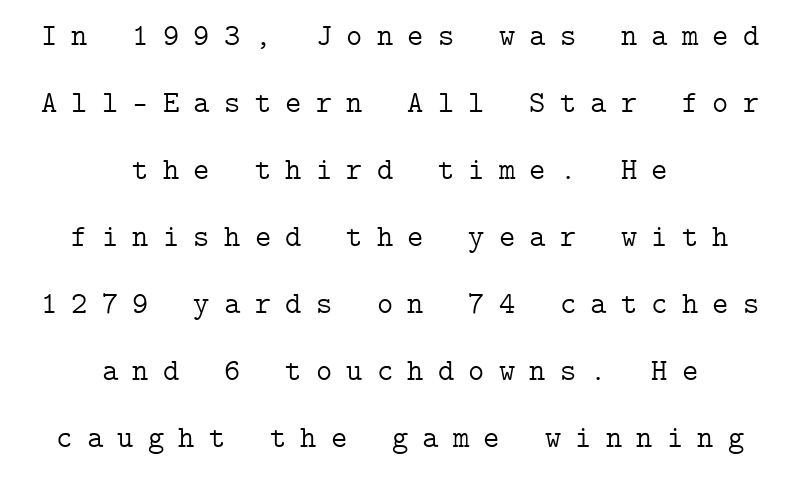
The image shows 31 px light serif type, upright; set centered, loose line spacing (2.16x), unusually wide letter spacing (+0.46 em), not underlined; low stroke contrast and a medium x-height.
